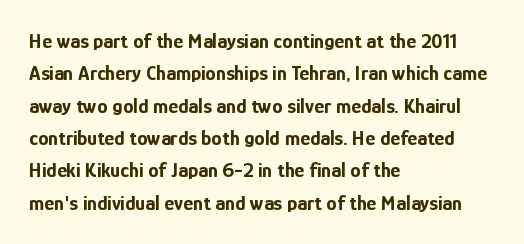
Q: Is the text bold? A: Yes.
Q: Is the text italic (slanted)? A: No, it is upright.
Q: Is the text underlined? A: No.
Q: How is the paragraph aligned? A: Left-aligned.
Q: Is the spacing between letters normal or unusually wide? A: Normal.
Q: Is the spacing between lines tight, normal or loose? A: Normal.
